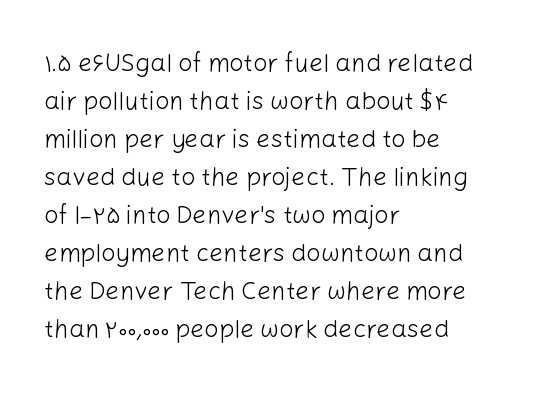
The font's upright variant was chosen for this text. The specimen omits any rule beneath the text block's lines. All the whitespace from short lines collects on the right. Tracking here is standard; glyphs follow each other at the usual distance.
